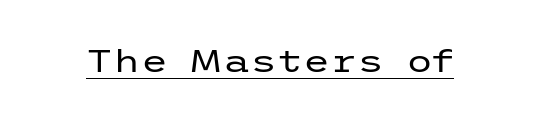
Q: Is the text bold? A: No.
Q: Is the text italic (slanted)? A: No, it is upright.
Q: Is the typeface a serif or a sans-serif typeface? A: Sans-serif.
Q: Is the text underlined? A: Yes.
Q: Is the spacing between letters normal or unusually wide? A: Normal.
Q: Width (condensed, normal, or wide)? A: Wide.
Q: Stroke contrast? A: Low.
Q: x-height? A: Medium.
